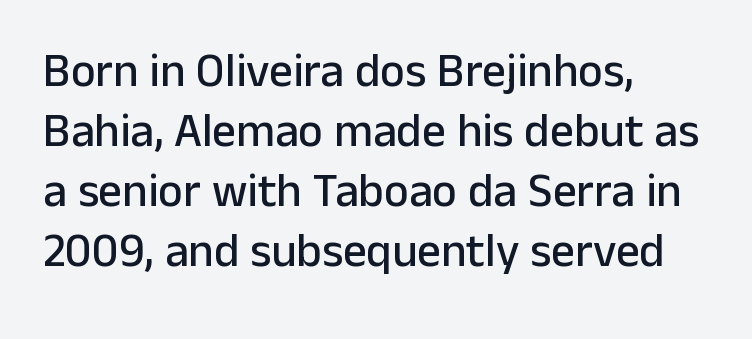
The image shows 47 px sans-serif type, upright; set left-aligned, normal line spacing (1.28x), normal letter spacing, not underlined; low stroke contrast and a medium x-height.
